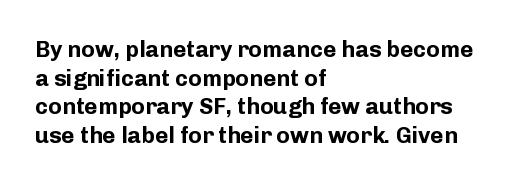
Every character sits straight up, as roman type does. Stroke thickness is high; the sample reads as a true bold. Inter-character spacing is left at the font's built-in metrics. Casual observation: everything's shoved over to the left. The specimen omits any rule beneath the text block's lines.
